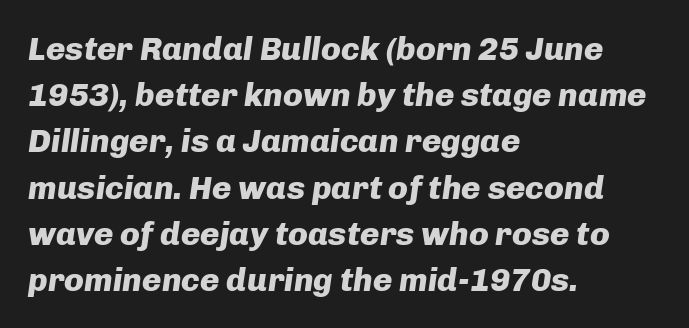
{"italic": "yes", "lean": "right", "slant_degrees": 8, "bold": "yes", "weight": "heavy", "width": "normal", "stroke_contrast": "low", "x_height": "medium", "monospaced": "no", "underline": "no", "align": "left", "line_spacing": "normal", "line_spacing_ratio": 1.4, "letter_spacing": "normal", "letter_spacing_em": 0.0, "glyph_px": 33}
